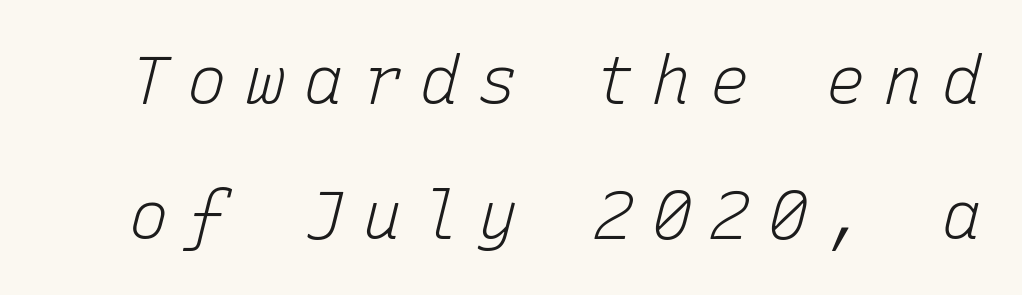
Q: Is the text bold? A: No.
Q: Is the text italic (slanted)? A: Yes, it leans right by about 15 degrees.
Q: Is the text underlined? A: No.
Q: Is the spacing between letters normal or unusually wide? A: Unusually wide.
Q: Is the spacing between lines tight, normal or loose? A: Loose.
Q: Width (condensed, normal, or wide)? A: Normal.
Q: Stroke contrast? A: Low.
Q: x-height? A: Medium.
Q: Monospaced? A: Yes.
